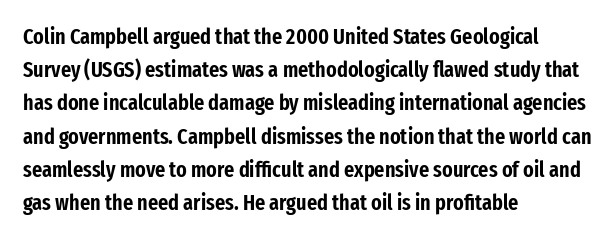
The image shows 22 px text type, upright; set left-aligned, normal line spacing (1.51x), normal letter spacing, not underlined.
